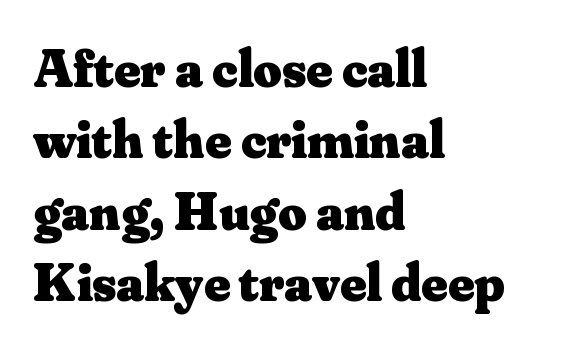
The image shows 55 px heavy serif type, upright; set left-aligned, normal line spacing (1.3x), normal letter spacing, not underlined; medium stroke contrast and a small x-height.
